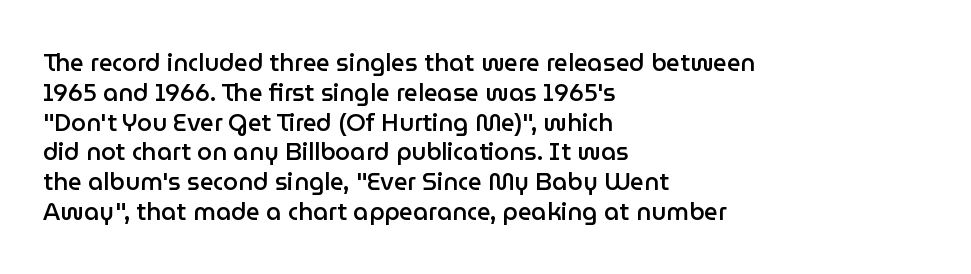
{"italic": "no", "bold": "semi", "underline": "no", "align": "left", "line_spacing_ratio": 1.24, "letter_spacing": "normal", "letter_spacing_em": 0.0, "glyph_px": 24}
